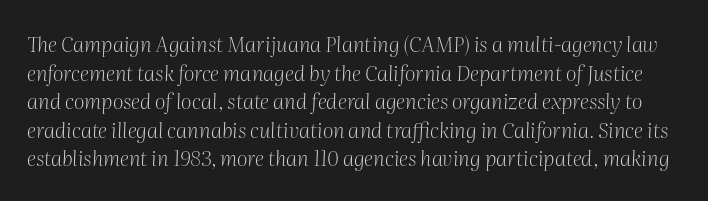
The image shows 21 px text type, italic (leaning right); set normal line spacing (1.36x), normal letter spacing, not underlined.
